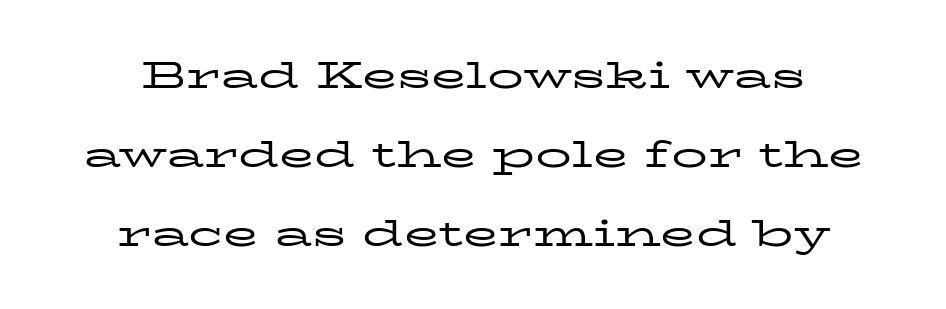
Q: Is the text bold? A: No.
Q: Is the text italic (slanted)? A: No, it is upright.
Q: Is the typeface a serif or a sans-serif typeface? A: Serif.
Q: Is the text underlined? A: No.
Q: How is the paragraph aligned? A: Centered.
Q: Is the spacing between letters normal or unusually wide? A: Normal.
Q: Is the spacing between lines tight, normal or loose? A: Loose.
Q: Width (condensed, normal, or wide)? A: Wide.
Q: Stroke contrast? A: Low.
Q: x-height? A: Medium.
Q: Monospaced? A: No.
